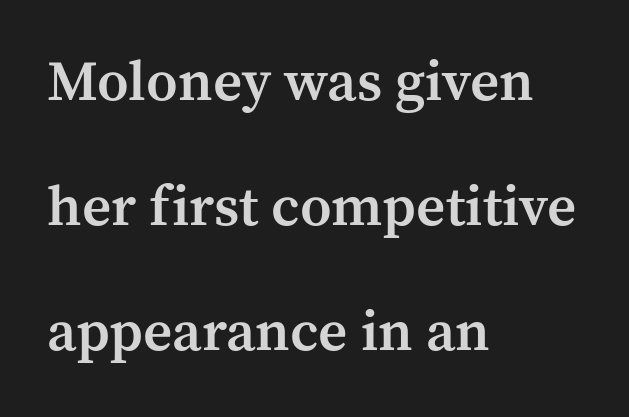
{"serif": "yes", "italic": "no", "bold": "semi", "weight": "semibold", "width": "normal", "stroke_contrast": "medium", "x_height": "medium", "monospaced": "no", "underline": "no", "align": "left", "line_spacing": "loose", "line_spacing_ratio": 2.19, "letter_spacing": "normal", "letter_spacing_em": 0.0, "glyph_px": 57}
